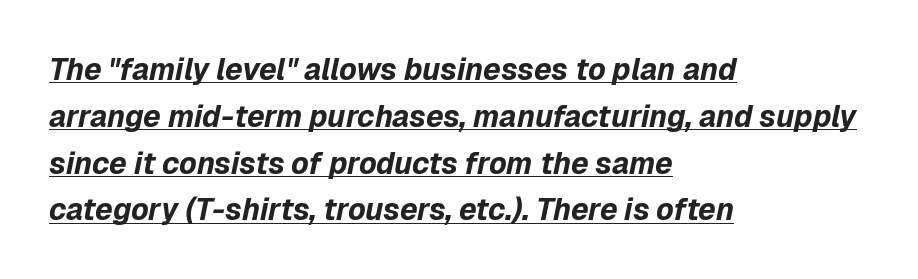
The image shows 30 px bold type, italic (leaning right); set left-aligned, normal line spacing (1.56x), normal letter spacing, underlined; low stroke contrast and a medium x-height.
